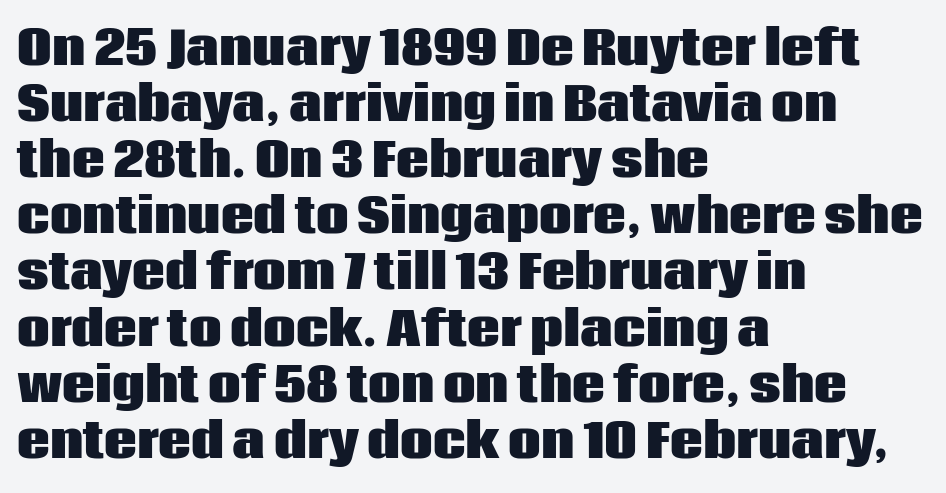
The space beneath each line is pristine and unruled. Does the copy run flush right? No — it runs flush left. Each letter's strokes conclude bluntly, with no projecting serifs. No extra tracking has been applied to these lines.
